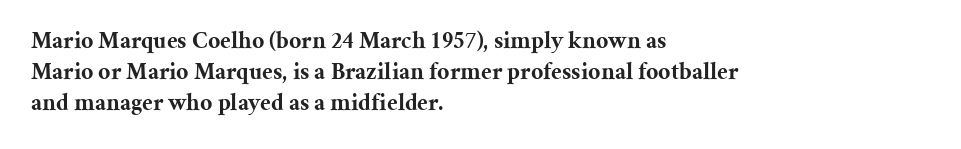
Q: Is the text bold? A: Yes.
Q: Is the text italic (slanted)? A: No, it is upright.
Q: Is the text underlined? A: No.
Q: How is the paragraph aligned? A: Left-aligned.
Q: Is the spacing between letters normal or unusually wide? A: Normal.
Q: Is the spacing between lines tight, normal or loose? A: Normal.
